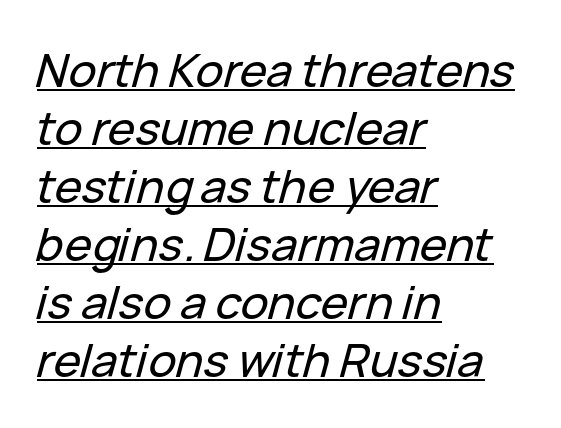
Q: Is the text italic (slanted)? A: Yes, it leans right by about 15 degrees.
Q: Is the text underlined? A: Yes.
Q: How is the paragraph aligned? A: Left-aligned.
Q: Is the spacing between letters normal or unusually wide? A: Normal.
Q: Is the spacing between lines tight, normal or loose? A: Normal.
Q: Width (condensed, normal, or wide)? A: Normal.
Q: Stroke contrast? A: Low.
Q: x-height? A: Medium.
Q: Monospaced? A: No.
